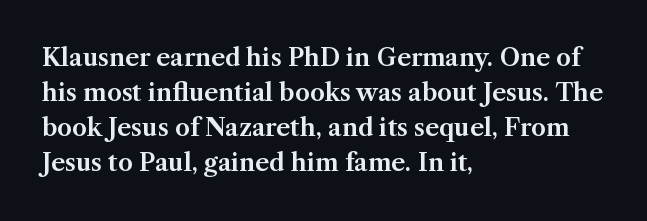
Q: Is the text italic (slanted)? A: No, it is upright.
Q: Is the text underlined? A: No.
Q: How is the paragraph aligned? A: Left-aligned.
Q: Is the spacing between letters normal or unusually wide? A: Normal.
Q: Is the spacing between lines tight, normal or loose? A: Normal.
